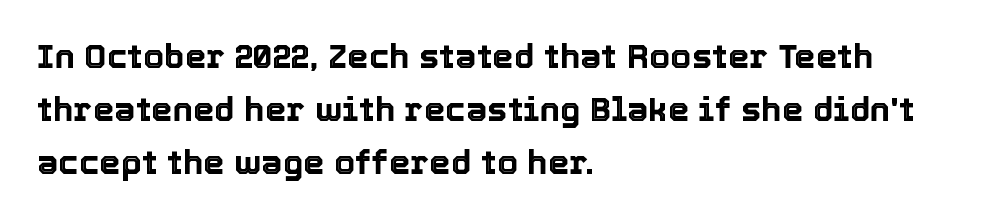
The image shows 34 px text type, upright; set left-aligned, normal line spacing (1.56x), normal letter spacing, not underlined; a medium x-height.
